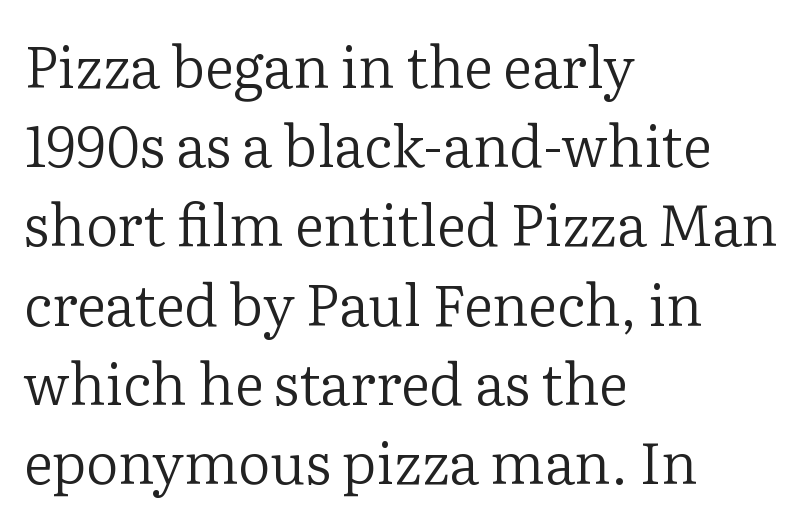
The image shows 57 px regular-weight serif type, upright; set left-aligned, normal line spacing (1.39x), normal letter spacing, not underlined; low stroke contrast and a medium x-height.
